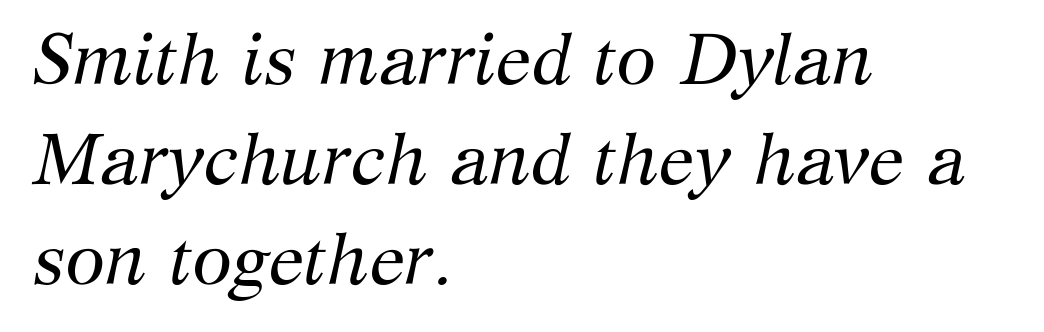
{"serif": "yes", "italic": "yes", "lean": "right", "slant_degrees": 12, "bold": "no", "weight": "regular", "width": "normal", "stroke_contrast": "medium", "x_height": "medium", "monospaced": "no", "underline": "no", "align": "left", "line_spacing": "normal", "line_spacing_ratio": 1.39, "letter_spacing": "normal", "letter_spacing_em": 0.0, "glyph_px": 72}
